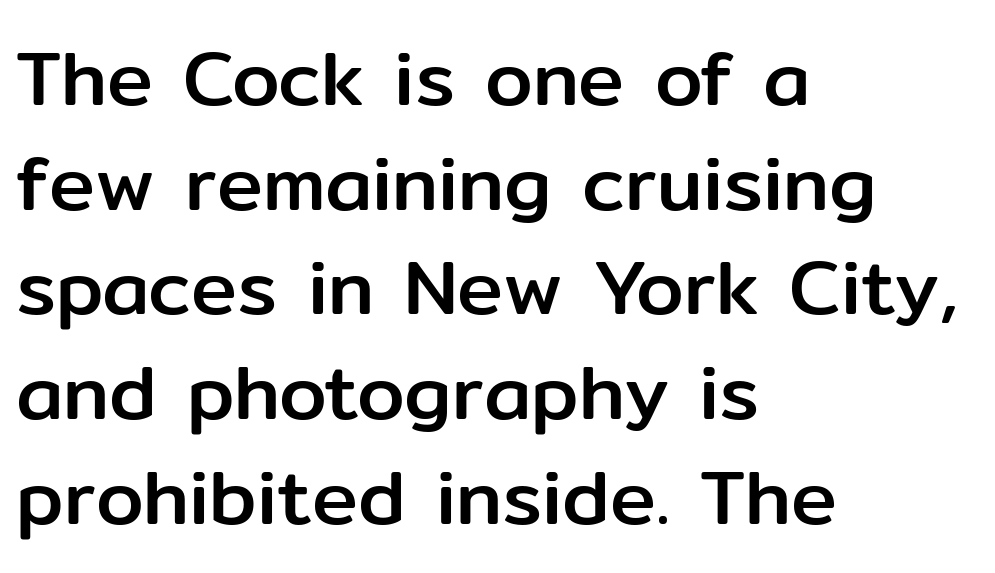
{"serif": "no", "italic": "no", "width": "normal", "stroke_contrast": "low", "x_height": "medium", "monospaced": "no", "underline": "no", "align": "left", "line_spacing": "normal", "line_spacing_ratio": 1.36, "letter_spacing": "normal", "letter_spacing_em": 0.0, "glyph_px": 77}
